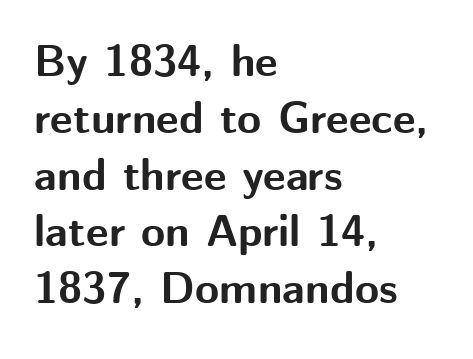
Its strokes are broad and dark, the hallmark of bold type. Has an underline been added? It has not. A typesetter would call this zero additional tracking. The typeface chosen for these lines omits serifs. The space between consecutive lines is moderate. Spacing verdict: proportional, widths tailored to each character.
